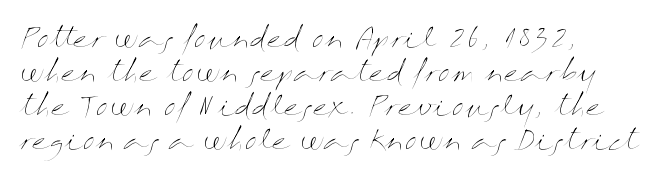
Q: Is the text bold? A: No.
Q: Is the text italic (slanted)? A: Yes.
Q: Is the text underlined? A: No.
Q: How is the paragraph aligned? A: Left-aligned.
Q: Is the spacing between letters normal or unusually wide? A: Normal.
Q: Is the spacing between lines tight, normal or loose? A: Normal.
